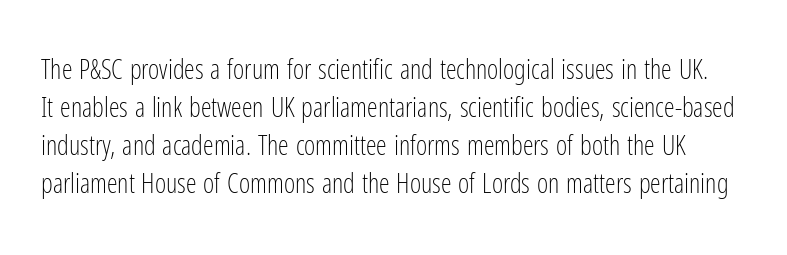
Q: Is the text bold? A: No.
Q: Is the text italic (slanted)? A: No, it is upright.
Q: Is the text underlined? A: No.
Q: Is the spacing between letters normal or unusually wide? A: Normal.
Q: Is the spacing between lines tight, normal or loose? A: Normal.
